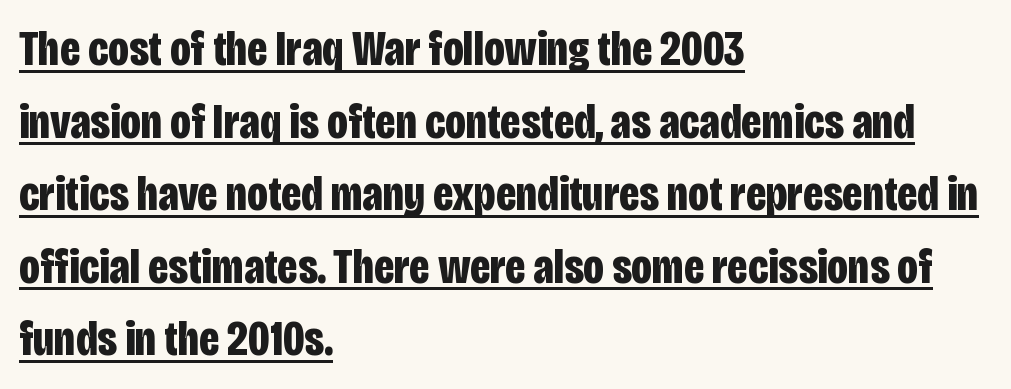
These lines are rendered in a variable-pitch font. Heavy, bold letterforms. It's the straight-up-and-down kind of type. The typesetter chose a ragged-right arrangement here. A sans-serif font was chosen for this passage. This sample carries an underscore along the baseline area.
